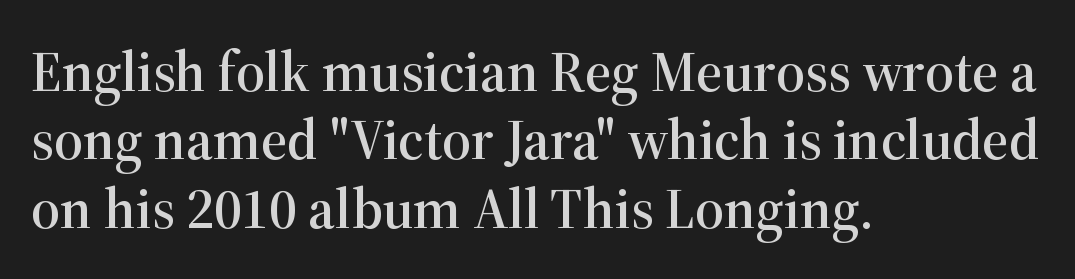
{"serif": "yes", "italic": "no", "width": "normal", "stroke_contrast": "high", "x_height": "medium", "monospaced": "no", "underline": "no", "align": "left", "line_spacing_ratio": 1.2, "letter_spacing": "normal", "letter_spacing_em": 0.0, "glyph_px": 57}
